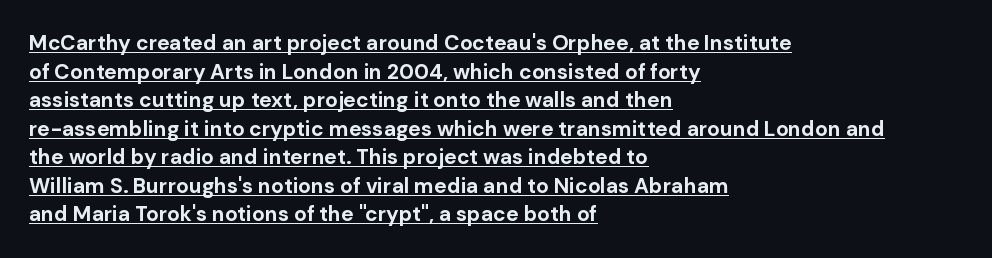
The image shows 21 px bold type, upright; set left-aligned, normal line spacing (1.36x), normal letter spacing, underlined.
